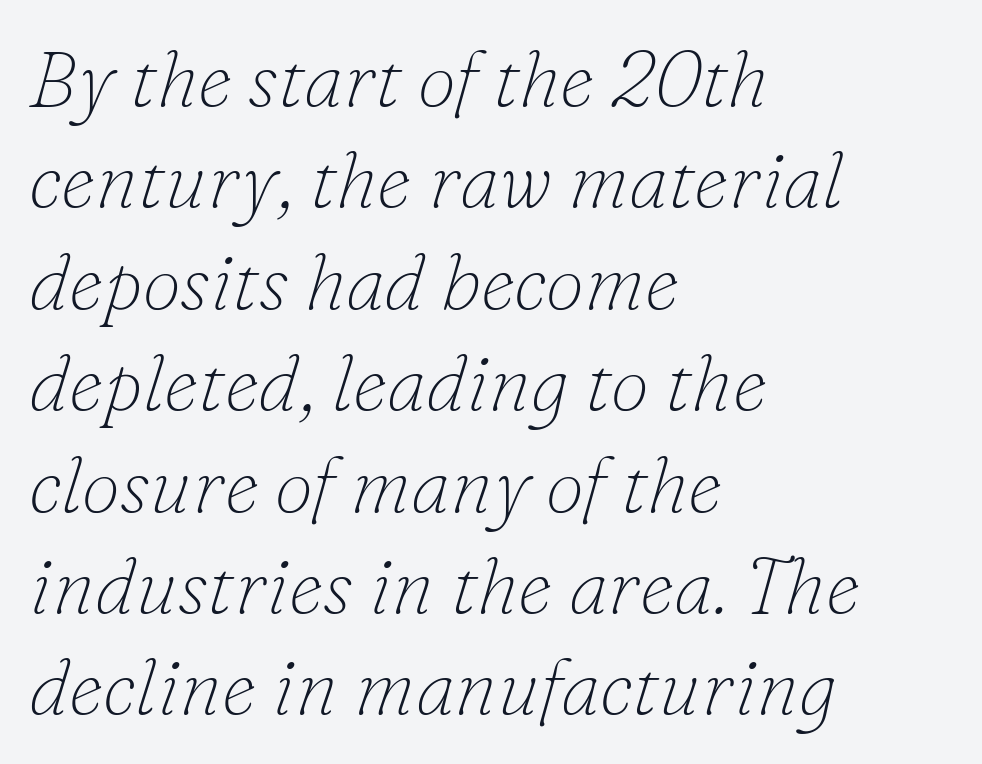
{"serif": "yes", "italic": "yes", "lean": "right", "slant_degrees": 16, "bold": "no", "weight": "thin", "width": "normal", "stroke_contrast": "low", "x_height": "small", "monospaced": "no", "underline": "no", "align": "left", "line_spacing": "normal", "line_spacing_ratio": 1.3, "letter_spacing": "normal", "letter_spacing_em": 0.0, "glyph_px": 78}
